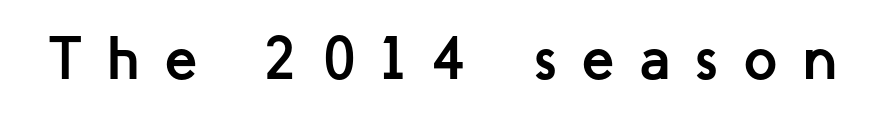
Letterform terminals end flat and unadorned throughout the passage. On the weight axis this lands at bold, roughly 700. Rendered with straight, roman letterforms. Beneath every word, the page is bare. Spacing verdict: proportional, widths tailored to each character.
